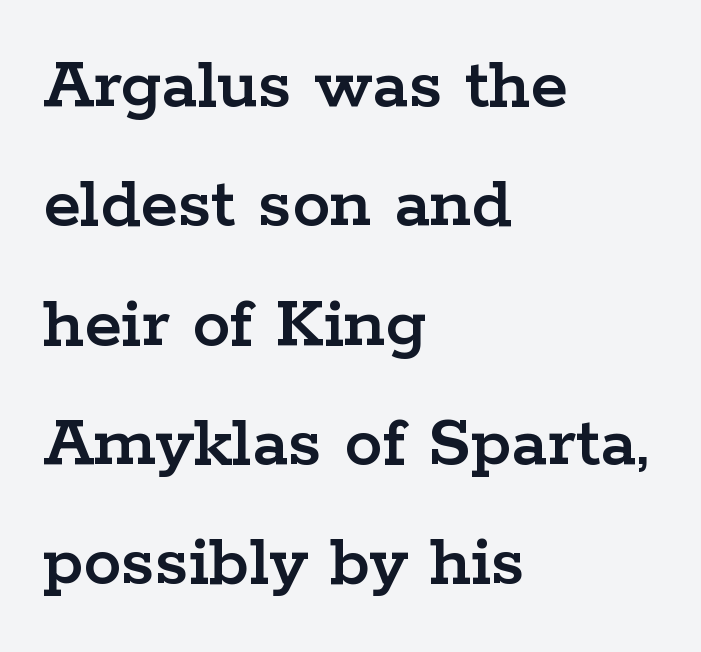
The ragged edge is on the right, which tells us the setting is flush left. Inter-character spacing is left at the font's built-in metrics. Nope, not italic — everything's standing straight. Check the space under the baseline: it is left empty. Is there much room between lines? A standard amount, neither cramped nor airy. The glyphs in this specimen are seriffed.
